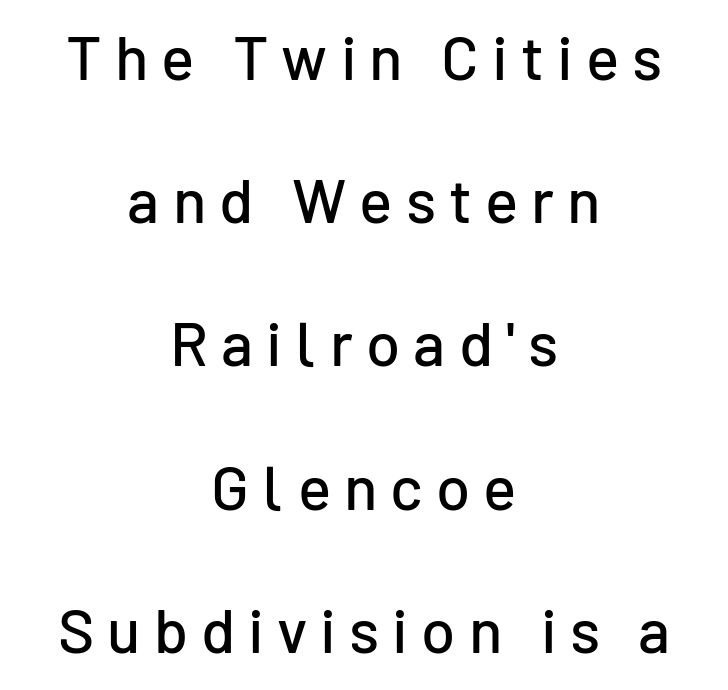
{"serif": "no", "italic": "no", "width": "normal", "stroke_contrast": "low", "x_height": "medium", "monospaced": "no", "underline": "no", "align": "center", "line_spacing": "loose", "line_spacing_ratio": 2.31, "letter_spacing": "wide", "letter_spacing_em": 0.21, "glyph_px": 62}
